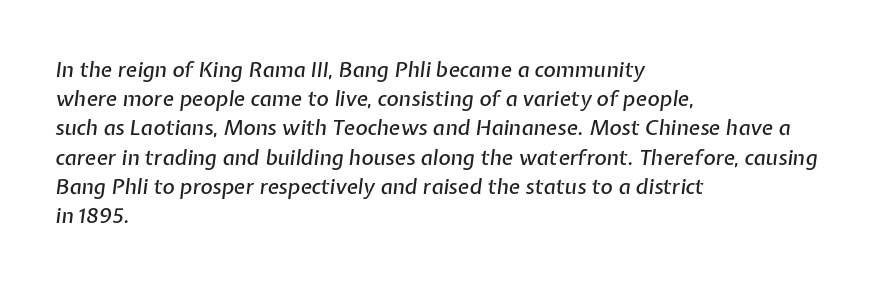
A bare baseline throughout the passage. Does the copy run flush right? No — it runs flush left. Is there much room between lines? A standard amount, neither cramped nor airy. Posture: slanted. Short note: letters normally spaced.
